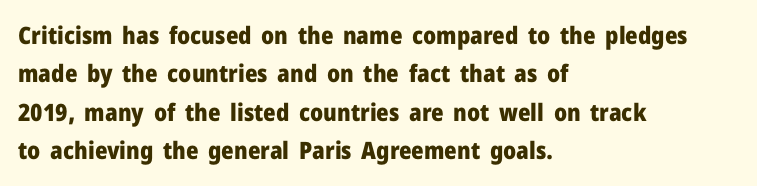
Q: Is the text bold? A: Yes.
Q: Is the text italic (slanted)? A: No, it is upright.
Q: Is the text underlined? A: No.
Q: How is the paragraph aligned? A: Left-aligned.
Q: Is the spacing between letters normal or unusually wide? A: Normal.
Q: Is the spacing between lines tight, normal or loose? A: Normal.
